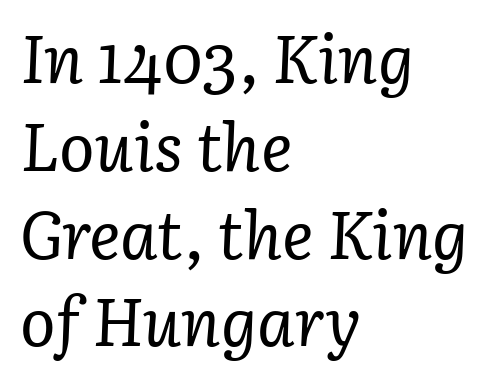
Unlike a clean sans, this face finishes its strokes with serifs. Characters follow at the spacing the type designer built in. Type without underlining. Looking at the ascenders, they clearly lean. A typesetter would call this proportional, since set widths differ per character. Which margin do the lines hug? The left one — the right edge is uneven.
